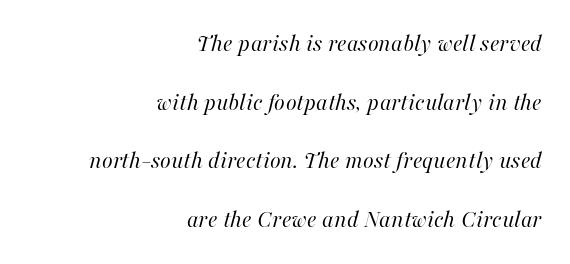
How would I describe the line gaps? Wide and relaxed. Look at the tracking — it's just the regular setting, nothing added. These lines stack with their right ends in a neat column. Vertical stems look standard width or narrower in stroke. Plain, unruled lines of type. An italicized treatment has been applied to the whole sample.
